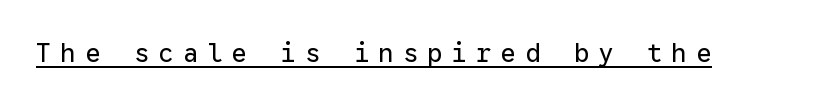
This is roman type, the default non-slanted kind. Unbolded letterforms with no extra heft. The glyphs are accompanied by a horizontal stroke just below them. The gaps between neighbouring characters are conspicuously large.
